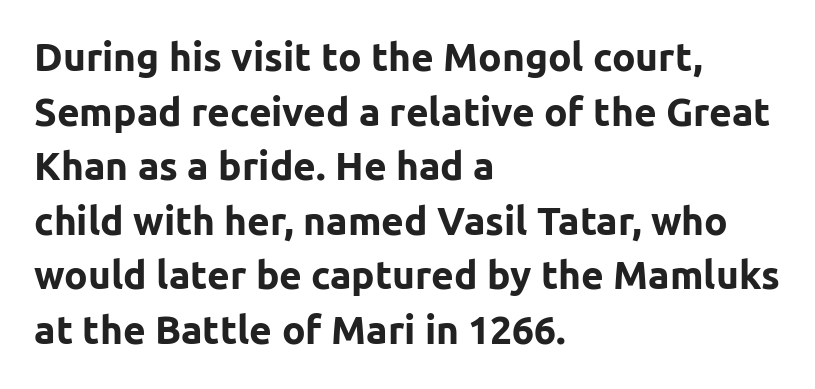
{"serif": "no", "italic": "no", "bold": "yes", "weight": "bold", "width": "normal", "stroke_contrast": "low", "x_height": "medium", "monospaced": "no", "underline": "no", "align": "left", "line_spacing": "normal", "line_spacing_ratio": 1.4, "letter_spacing": "normal", "letter_spacing_em": 0.0, "glyph_px": 39}
